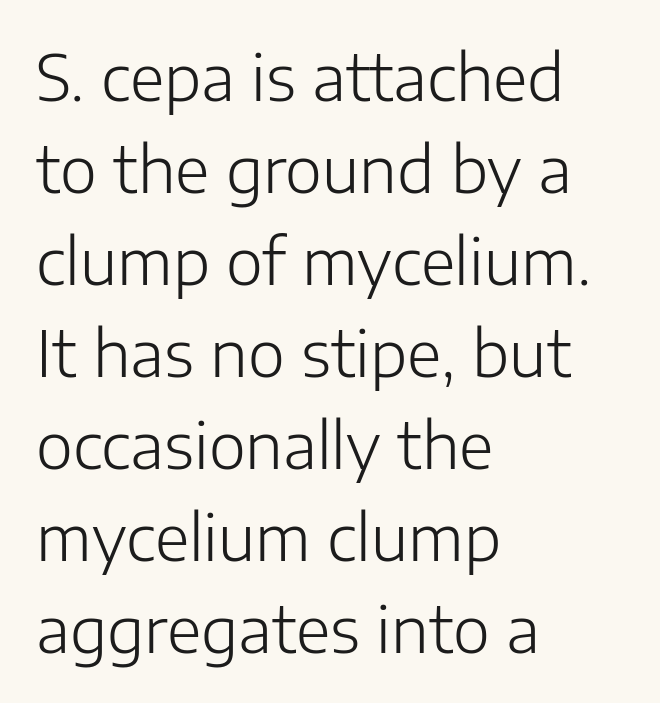
Q: Is the text bold? A: No.
Q: Is the text italic (slanted)? A: No, it is upright.
Q: Is the typeface a serif or a sans-serif typeface? A: Sans-serif.
Q: Is the text underlined? A: No.
Q: How is the paragraph aligned? A: Left-aligned.
Q: Is the spacing between letters normal or unusually wide? A: Normal.
Q: Is the spacing between lines tight, normal or loose? A: Normal.
Q: Width (condensed, normal, or wide)? A: Normal.
Q: Stroke contrast? A: Low.
Q: x-height? A: Medium.
Q: Monospaced? A: No.
